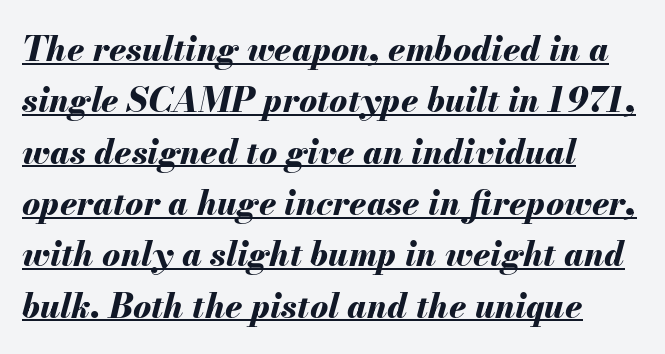
The face used here has a pronounced slope to its letters. The vertical gap from one line to the next is medium. Do the characters align in a grid? No, the font is proportional. Does extra space separate the letters? No, they use regular spacing. Notice how a bar underscores the lettering throughout. One-word summary of the alignment: left.
